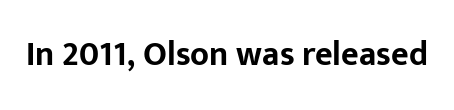
{"serif": "no", "italic": "no", "bold": "yes", "weight": "bold", "width": "normal", "stroke_contrast": "low", "x_height": "medium", "monospaced": "no", "underline": "no", "letter_spacing": "normal", "letter_spacing_em": 0.0, "glyph_px": 34}
